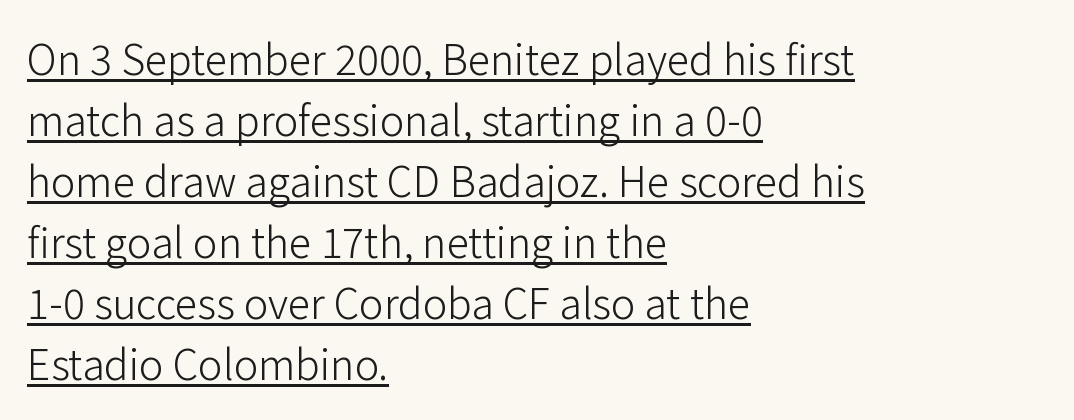
These lines are rendered in a variable-pitch font. Characters follow at the spacing the type designer built in. The leading is moderate, giving the passage an even texture. This is sans-serif lettering, the kind often seen on screens and signage. Nope, not italic — everything's standing straight.
